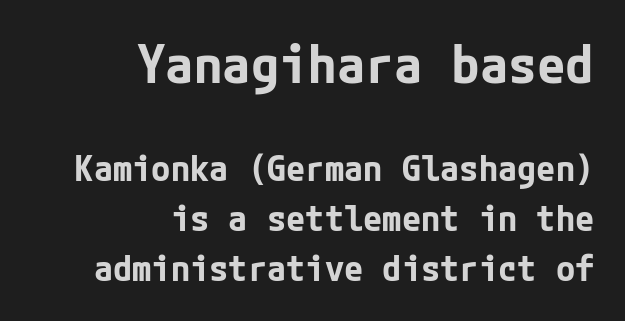
These lines are composed in type without serifs. The passage shown is not underscored anywhere. How are the letters spaced? Ordinarily, with no added tracking. Between these two stacked blocks, the higher one wins on size. Typeset ragged left — the right edge is the straight one.
